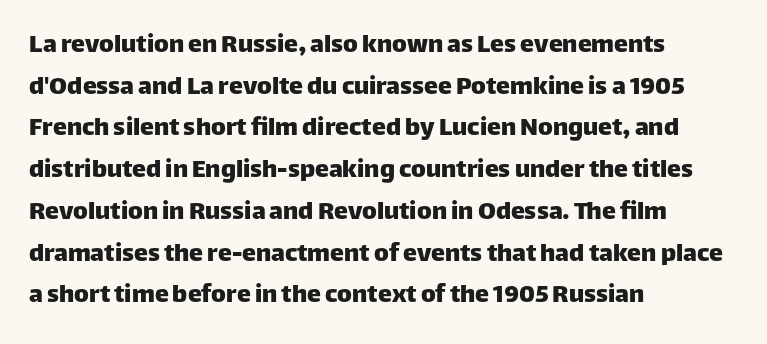
The image shows 28 px sans-serif type, upright; set left-aligned, normal line spacing (1.49x), normal letter spacing, not underlined; low stroke contrast and a large x-height.
